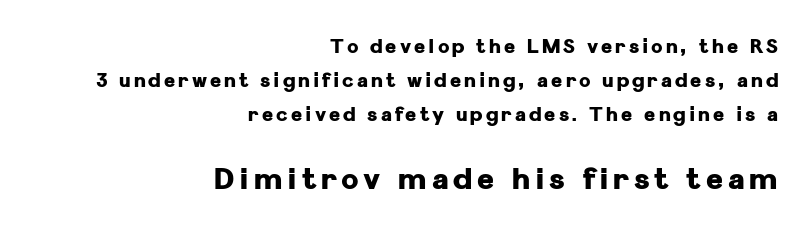
The image shows 29 px heavy sans-serif type, upright; set right-aligned, line spacing 1.78x, not underlined; the second (bottom) block is 1.53x larger; low stroke contrast and a medium x-height.
